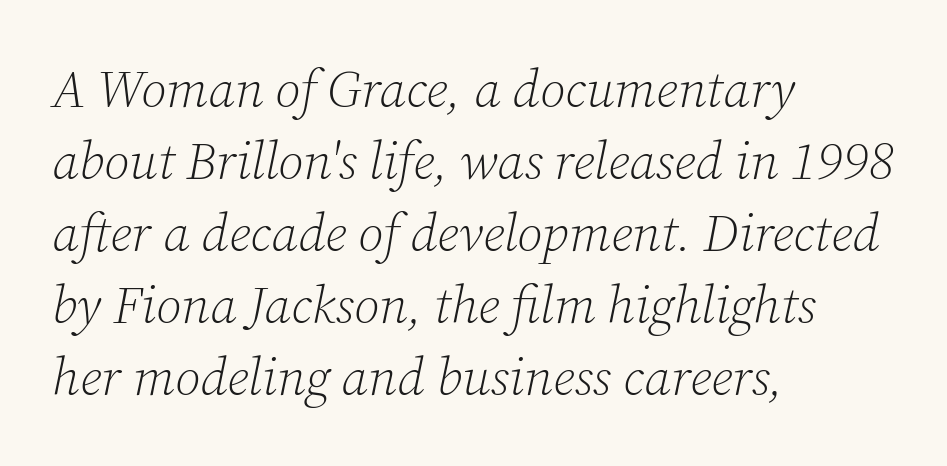
The image shows 53 px light serif type, italic (leaning right); set left-aligned, normal line spacing (1.36x), normal letter spacing, not underlined; low stroke contrast and a medium x-height.
